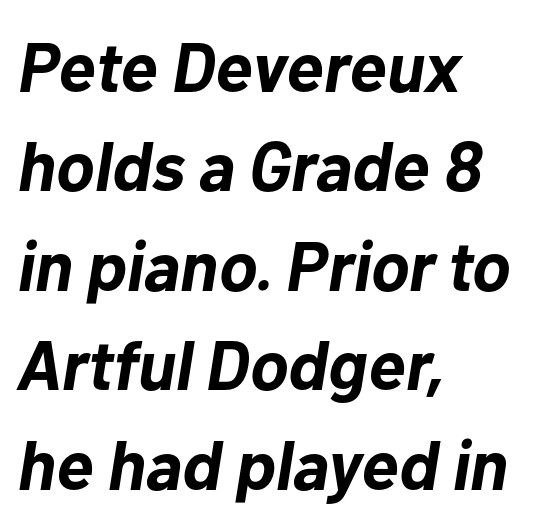
{"italic": "yes", "lean": "right", "slant_degrees": 10, "bold": "yes", "weight": "bold", "width": "normal", "stroke_contrast": "low", "x_height": "medium", "monospaced": "no", "underline": "no", "align": "left", "line_spacing": "normal", "line_spacing_ratio": 1.42, "letter_spacing": "normal", "letter_spacing_em": 0.0, "glyph_px": 70}
